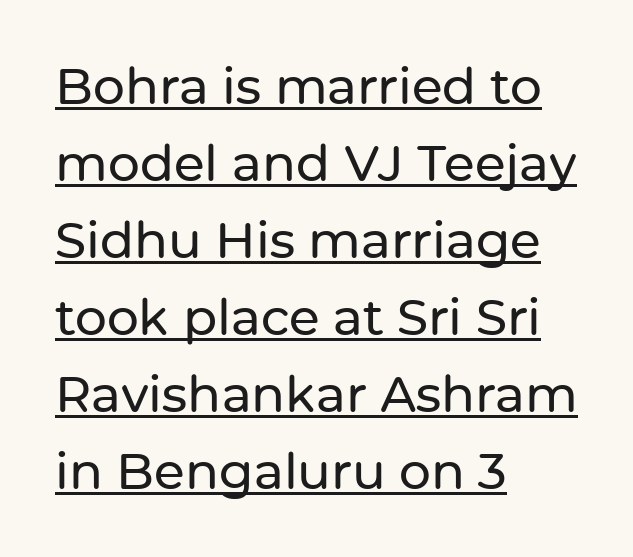
To sum up the face: it is a sans, with no serifs. The ragged edge is on the right, which tells us the setting is flush left. Inter-character spacing is left at the font's built-in metrics. Compared with undecorated copy, this sample adds a rule below the words. Honestly, the row spacing looks completely unremarkable. Vertical strokes here are truly vertical.
